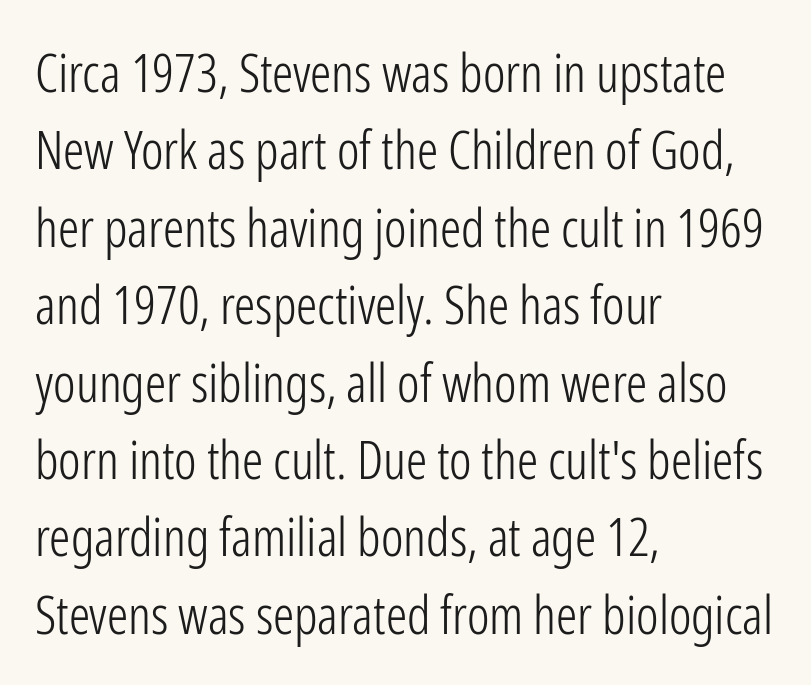
{"serif": "no", "italic": "no", "bold": "no", "weight": "light", "width": "condensed", "stroke_contrast": "low", "x_height": "medium", "monospaced": "no", "underline": "no", "align": "left", "line_spacing": "normal", "line_spacing_ratio": 1.46, "letter_spacing": "normal", "letter_spacing_em": 0.0, "glyph_px": 53}
